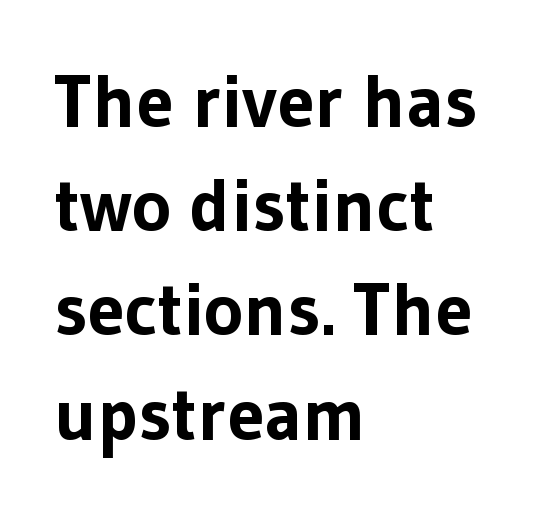
The image shows 75 px bold sans-serif type, upright; set left-aligned, normal line spacing (1.39x), normal letter spacing, not underlined; low stroke contrast and a medium x-height.
